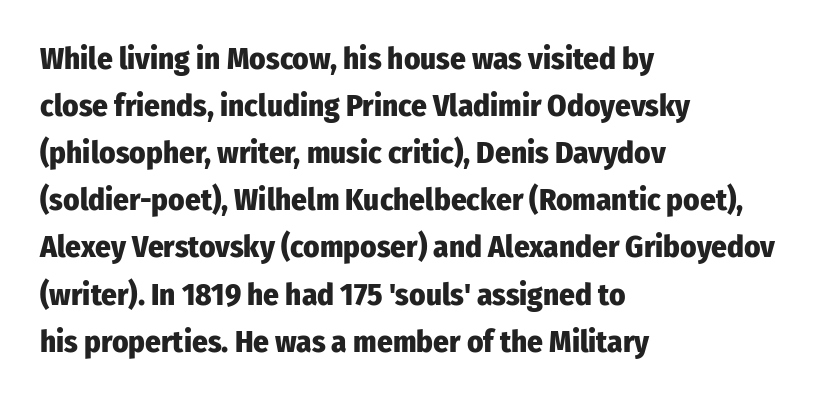
The image shows 31 px heavy, condensed sans-serif type, upright; set left-aligned, normal line spacing (1.52x), normal letter spacing, not underlined; low stroke contrast and a medium x-height.
